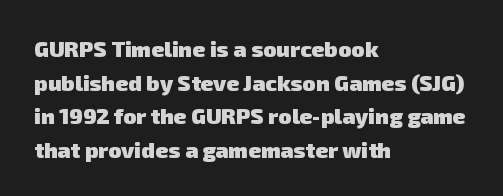
{"bold": "yes", "underline": "no", "align": "left", "line_spacing": "normal", "line_spacing_ratio": 1.53, "letter_spacing": "normal", "letter_spacing_em": 0.0, "glyph_px": 22}
